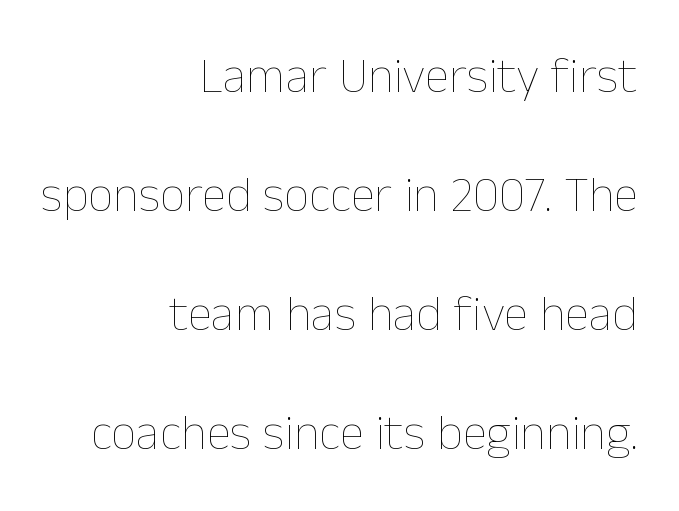
The block of text is sparse from top to bottom, with ample space between rows. Line ends are locked; line starts wander. Glyph-to-glyph distance matches everyday printed text. Vertical strokes here are truly vertical.
